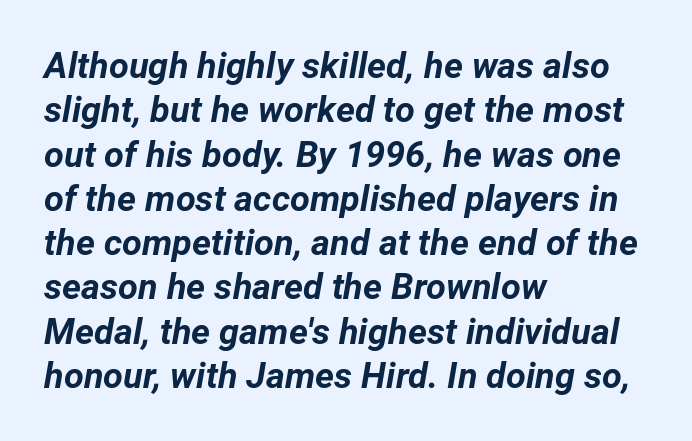
You could not count columns in this text — the font is proportionally spaced. Here the glyphs are tracked normally, forming tight word shapes. The strip under each line holds only bare page. Typesetter's note: full bold, strokes at maximum text heaviness. Teacher's note: observe the even left margin — that is flush-left alignment.
